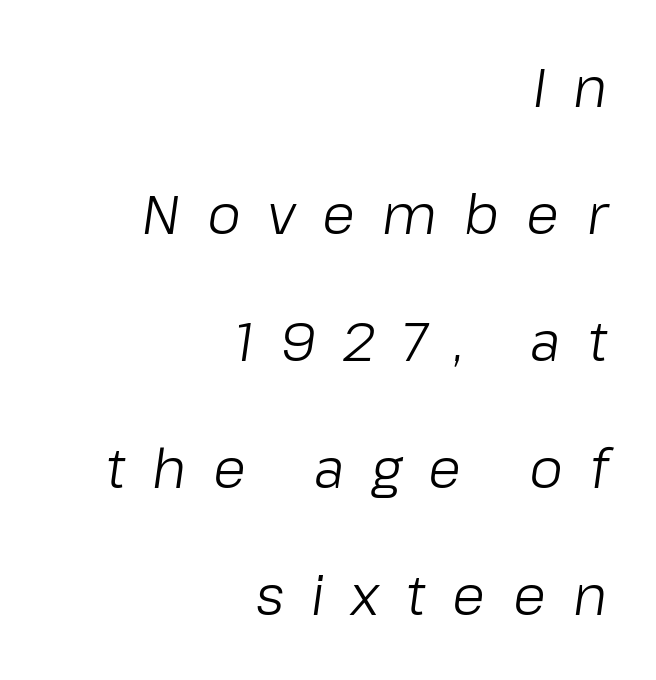
{"italic": "yes", "lean": "right", "slant_degrees": 8, "bold": "no", "weight": "light", "width": "normal", "stroke_contrast": "low", "x_height": "medium", "monospaced": "no", "underline": "no", "align": "right", "line_spacing": "loose", "line_spacing_ratio": 2.35, "letter_spacing": "wide", "letter_spacing_em": 0.5, "glyph_px": 54}
